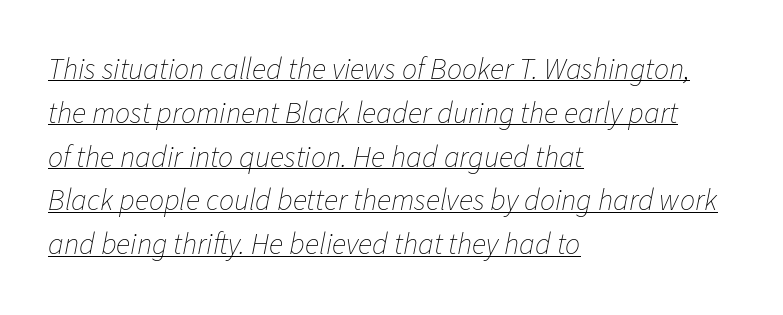
The image shows 30 px thin type, italic (leaning right); set left-aligned, normal line spacing (1.46x), normal letter spacing, underlined; low stroke contrast and a medium x-height.
